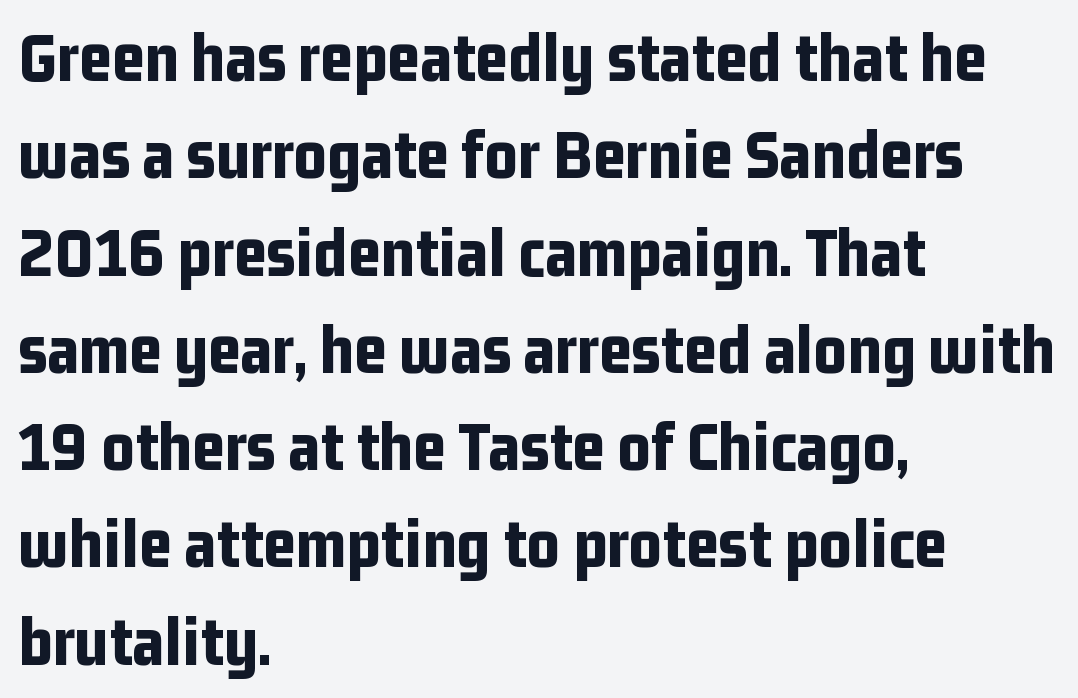
Is this a fixed-width face? No — the glyphs have proportional, varying widths. Heavy-handed strokes throughout: this text is bold. The font family rendered here belongs to the sans-serif group. Teacher's note: observe the even left margin — that is flush-left alignment.
